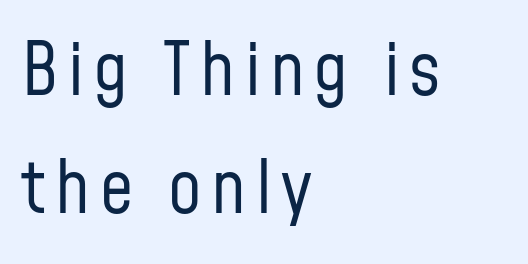
The image shows 74 px regular-weight, condensed sans-serif type, upright; set left-aligned, normal line spacing (1.59x), not underlined; low stroke contrast and a medium x-height.
